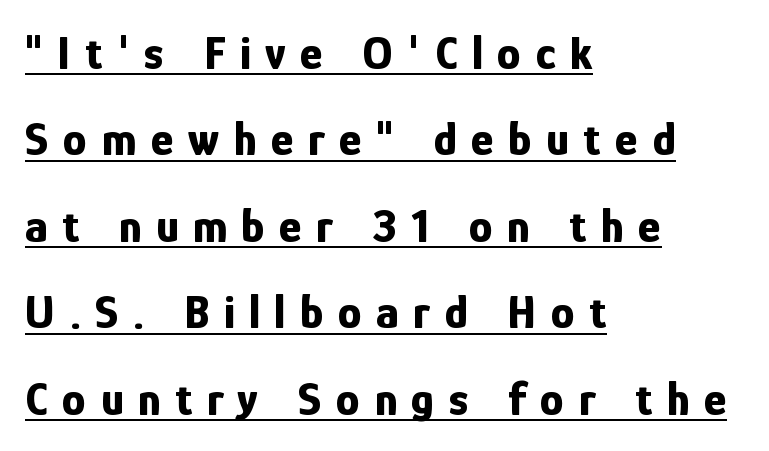
The image shows 48 px bold, condensed sans-serif type, upright; set left-aligned, line spacing 1.8x, unusually wide letter spacing (+0.3 em), underlined; low stroke contrast and a medium x-height.
